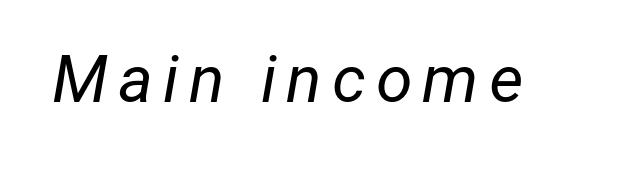
{"italic": "yes", "lean": "right", "slant_degrees": 12, "bold": "no", "weight": "regular", "width": "normal", "stroke_contrast": "low", "x_height": "medium", "monospaced": "no", "underline": "no", "glyph_px": 66}
